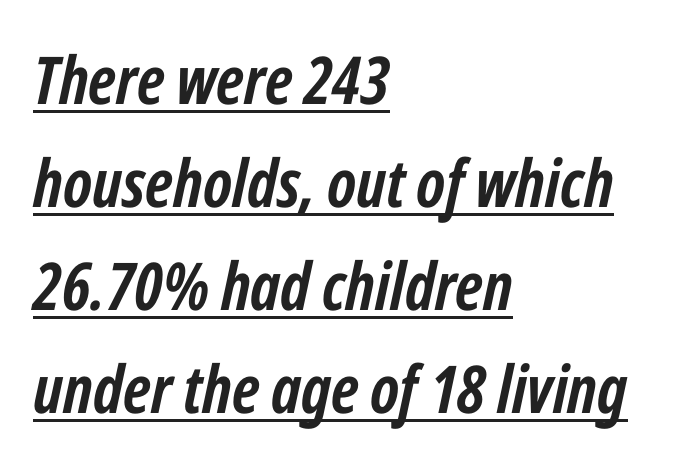
Q: Is the text bold? A: Yes.
Q: Is the text italic (slanted)? A: Yes, it leans right by about 12 degrees.
Q: Is the text underlined? A: Yes.
Q: How is the paragraph aligned? A: Left-aligned.
Q: Is the spacing between letters normal or unusually wide? A: Normal.
Q: Is the spacing between lines tight, normal or loose? A: Normal.
Q: Width (condensed, normal, or wide)? A: Condensed.
Q: Stroke contrast? A: Low.
Q: x-height? A: Medium.
Q: Monospaced? A: No.
